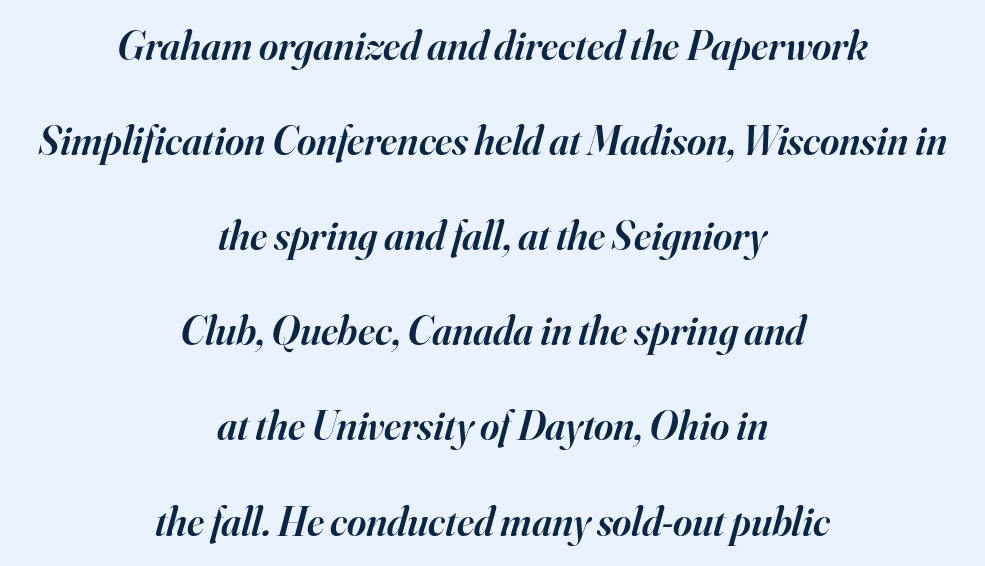
The image shows 41 px semibold serif type, italic (leaning right); set centered, loose line spacing (2.32x), normal letter spacing, not underlined; high stroke contrast and a small x-height.
